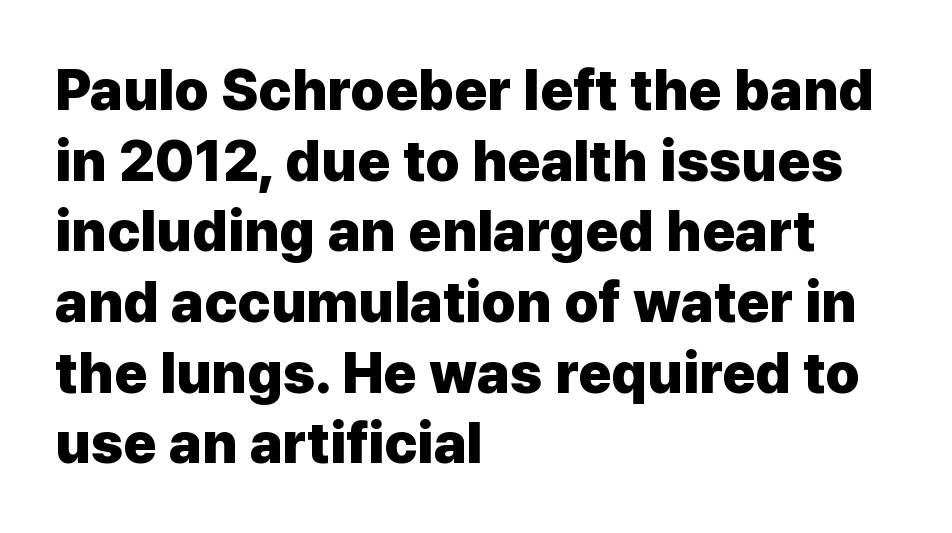
Heft: maximum for text — a bold. Every row of glyphs begins at an identical x-position on the left. This rendering features lettering with no underline. Do the letters lean? They stand straight.
